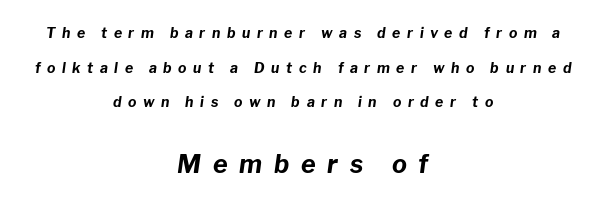
The image shows 25 px bold type, italic (leaning right); set centered, loose line spacing (2.47x), unusually wide letter spacing (+0.47 em), not underlined; the second (bottom) block is 1.79x larger.
